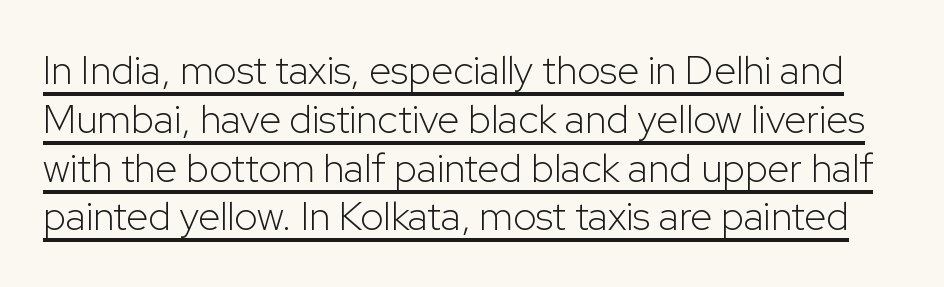
{"serif": "no", "italic": "no", "bold": "no", "weight": "light", "width": "normal", "stroke_contrast": "low", "x_height": "medium", "monospaced": "no", "underline": "yes", "line_spacing_ratio": 1.22, "letter_spacing": "normal", "letter_spacing_em": 0.0, "glyph_px": 40}
